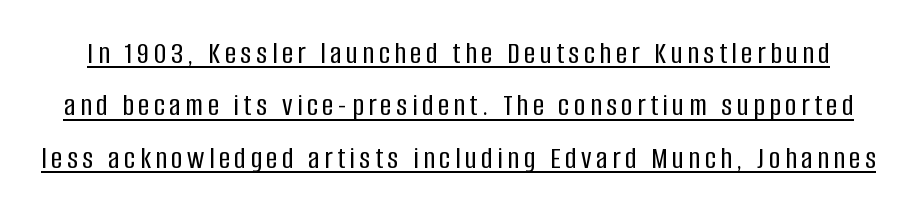
Q: Is the text italic (slanted)? A: No, it is upright.
Q: Is the typeface a serif or a sans-serif typeface? A: Sans-serif.
Q: Is the text underlined? A: Yes.
Q: Is the spacing between lines tight, normal or loose? A: Normal.
Q: Width (condensed, normal, or wide)? A: Condensed.
Q: Stroke contrast? A: Low.
Q: x-height? A: Large.
Q: Monospaced? A: No.
